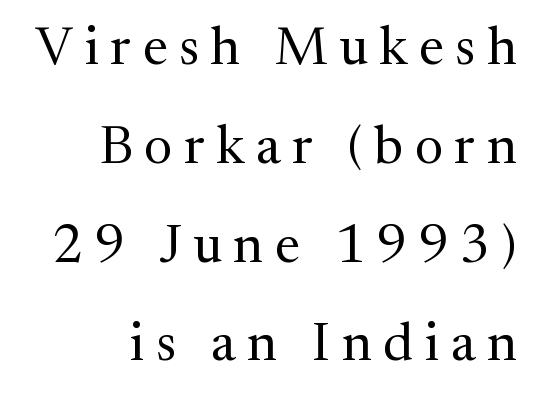
Q: Is the text bold? A: No.
Q: Is the text italic (slanted)? A: No, it is upright.
Q: Is the typeface a serif or a sans-serif typeface? A: Serif.
Q: Is the text underlined? A: No.
Q: How is the paragraph aligned? A: Right-aligned.
Q: Is the spacing between letters normal or unusually wide? A: Unusually wide.
Q: Width (condensed, normal, or wide)? A: Normal.
Q: Stroke contrast? A: Medium.
Q: x-height? A: Medium.
Q: Monospaced? A: No.
